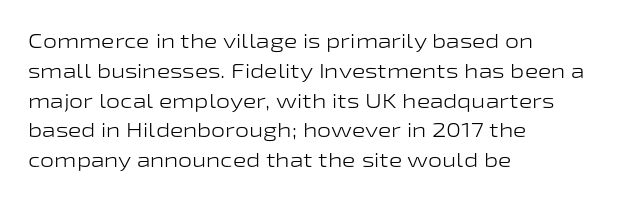
The image shows 20 px text type, upright; set left-aligned, normal line spacing (1.49x), normal letter spacing, not underlined.
